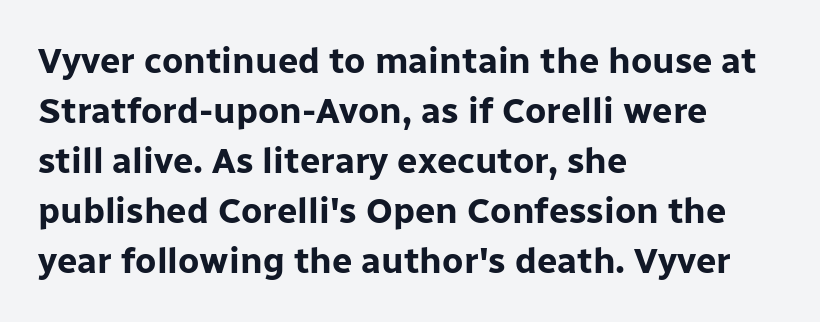
The image shows 36 px bold sans-serif type, upright; set left-aligned, normal line spacing (1.39x), normal letter spacing, not underlined; low stroke contrast and a medium x-height.
